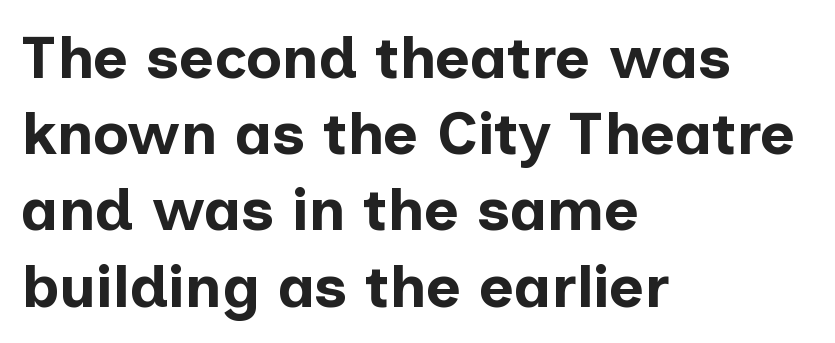
Q: Is the text bold? A: Yes.
Q: Is the text italic (slanted)? A: No, it is upright.
Q: Is the typeface a serif or a sans-serif typeface? A: Sans-serif.
Q: Is the text underlined? A: No.
Q: How is the paragraph aligned? A: Left-aligned.
Q: Is the spacing between letters normal or unusually wide? A: Normal.
Q: Is the spacing between lines tight, normal or loose? A: Normal.
Q: Width (condensed, normal, or wide)? A: Normal.
Q: Stroke contrast? A: Low.
Q: x-height? A: Medium.
Q: Monospaced? A: No.
